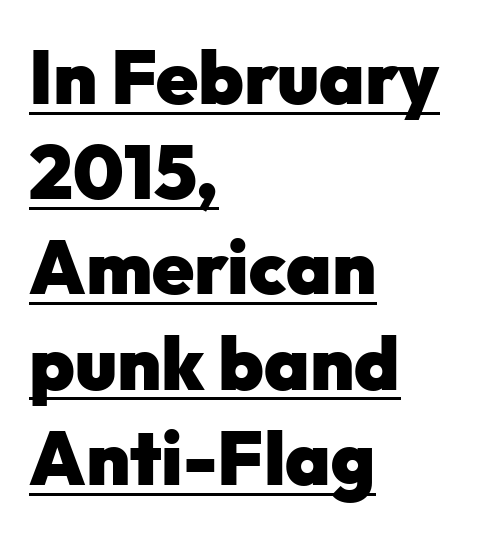
Q: Is the text bold? A: Yes.
Q: Is the text italic (slanted)? A: No, it is upright.
Q: Is the typeface a serif or a sans-serif typeface? A: Sans-serif.
Q: Is the text underlined? A: Yes.
Q: How is the paragraph aligned? A: Left-aligned.
Q: Is the spacing between letters normal or unusually wide? A: Normal.
Q: Is the spacing between lines tight, normal or loose? A: Normal.
Q: Width (condensed, normal, or wide)? A: Normal.
Q: Stroke contrast? A: Low.
Q: x-height? A: Medium.
Q: Monospaced? A: No.
